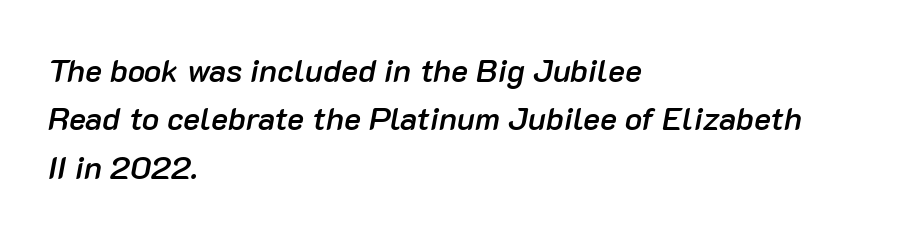
Q: Is the text bold? A: Semi-bold.
Q: Is the text italic (slanted)? A: Yes, it leans right by about 10 degrees.
Q: Is the text underlined? A: No.
Q: How is the paragraph aligned? A: Left-aligned.
Q: Is the spacing between letters normal or unusually wide? A: Normal.
Q: Is the spacing between lines tight, normal or loose? A: Normal.
Q: Width (condensed, normal, or wide)? A: Normal.
Q: Stroke contrast? A: Low.
Q: x-height? A: Medium.
Q: Monospaced? A: No.
